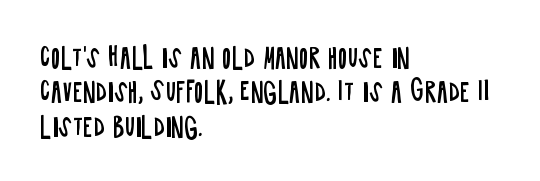
Q: Is the text bold? A: No.
Q: Is the text italic (slanted)? A: No, it is upright.
Q: Is the text underlined? A: No.
Q: How is the paragraph aligned? A: Left-aligned.
Q: Is the spacing between letters normal or unusually wide? A: Normal.
Q: Is the spacing between lines tight, normal or loose? A: Normal.
